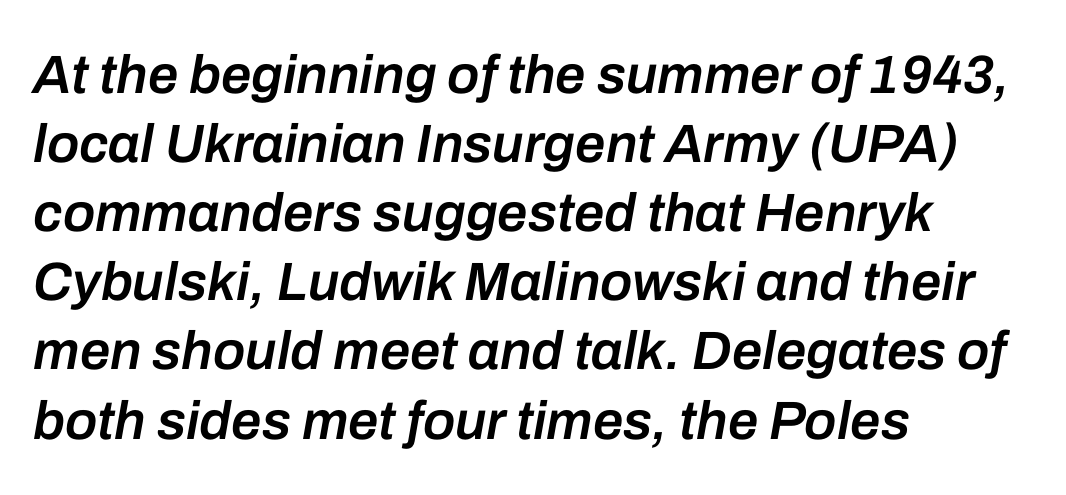
All the whitespace from short lines collects on the right. Normally led — the rows are evenly, conventionally spaced. Standard letterfit; no display-style spreading of the glyphs. The typesetting leans somewhat heavy: a semibold. The passage shown is typed in a proportional face where columns would drift.
